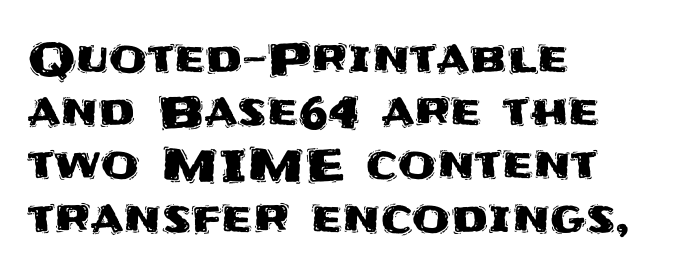
Decoration check: the copy has no underline. Posture: vertical. Each letter keeps its own natural width here, so spacing adapts to shape. These lines are composed in type without serifs. How are the letters spaced? Ordinarily, with no added tracking. A student would call this left alignment; a typographer would say flush left, rag right.
